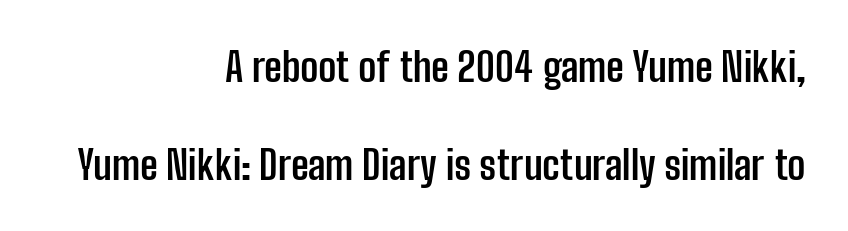
Letterform terminals end flat and unadorned throughout the passage. The lines are spread far apart with generous leading. This is the regular roman posture of the typeface. Note the varied advance widths — an 'i' is clearly narrower than an 'm'. The paragraph has a hard right edge and a soft left edge.
